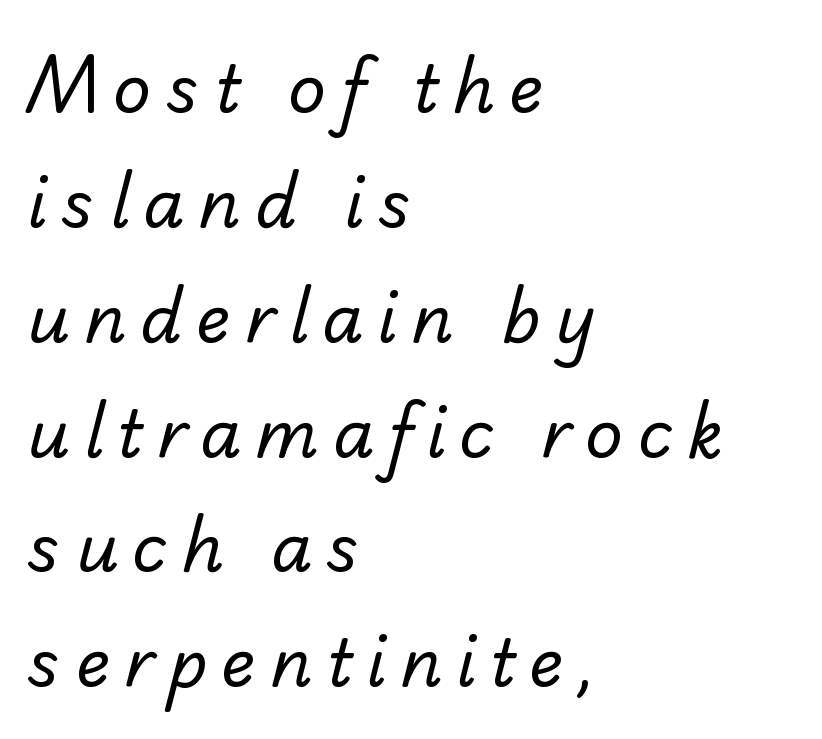
The image shows 66 px regular-weight sans-serif type; set left-aligned, line spacing 1.74x, unusually wide letter spacing (+0.21 em), not underlined; low stroke contrast and a small x-height.
